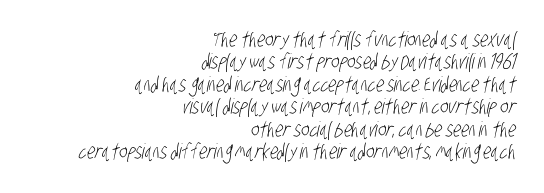
{"bold": "no", "underline": "no", "align": "right", "line_spacing": "tight", "line_spacing_ratio": 1.07, "letter_spacing": "normal", "letter_spacing_em": 0.0, "glyph_px": 21}
